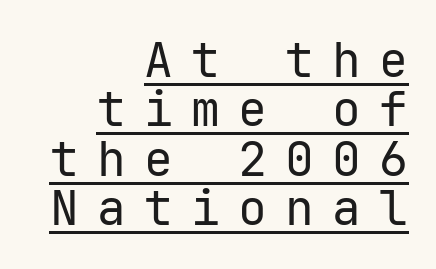
The letterforms sit at book weight or below. Each word looks stretched out because of the extra space between its letters. Every character here occupies the same horizontal width, giving the sample a typewriter-like rhythm. Does the lettering tilt? It doesn't — this is upright. Note: no serifs on the glyphs. Compared with typical paragraphs, the rows here are closer together.
